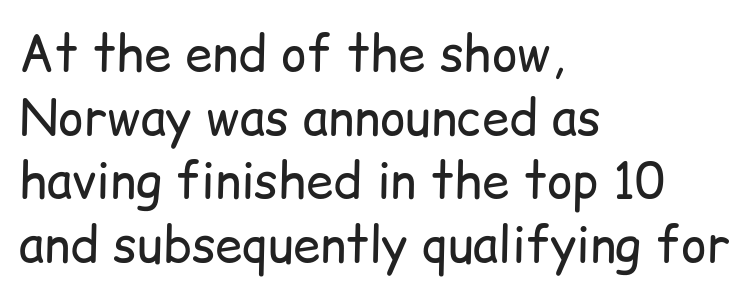
No feet cap the strokes, marking this as sans-serif type. In terms of leading, this rendering sits right in the middle. Glyph-to-glyph distance matches everyday printed text. The text block is weighted toward the left margin, trailing off unevenly rightward.
